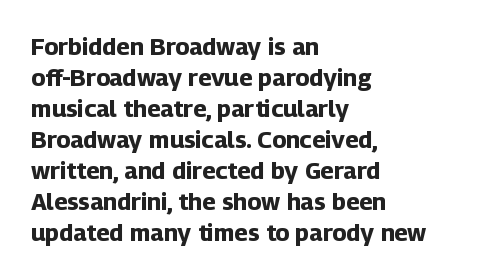
Q: Is the text bold? A: Yes.
Q: Is the text italic (slanted)? A: No, it is upright.
Q: Is the text underlined? A: No.
Q: How is the paragraph aligned? A: Left-aligned.
Q: Is the spacing between letters normal or unusually wide? A: Normal.
Q: Is the spacing between lines tight, normal or loose? A: Normal.
